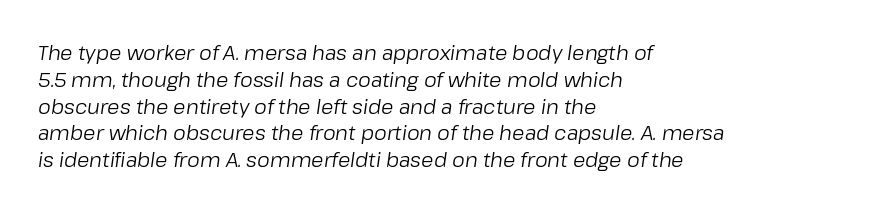
Standard letterfit; no display-style spreading of the glyphs. The typeface has the unassuming heft of standard copy or less. One glance says typical: line gaps are just what's usual. The font's italic variant was chosen for this text. Descender tails drop into unmarked territory. Left-aligned paragraph, ragged on the right.
